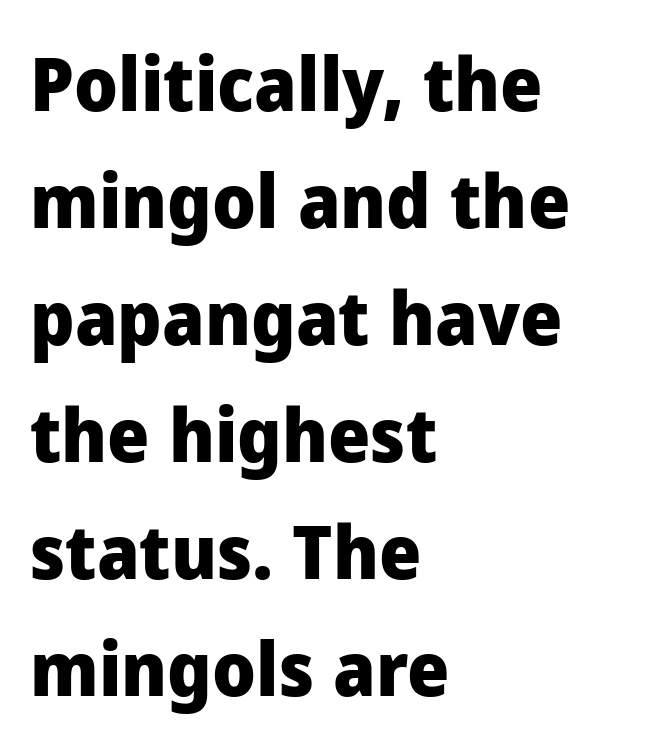
{"serif": "no", "italic": "no", "bold": "yes", "weight": "heavy", "width": "normal", "stroke_contrast": "low", "x_height": "medium", "monospaced": "no", "underline": "no", "align": "left", "line_spacing": "normal", "line_spacing_ratio": 1.56, "letter_spacing": "normal", "letter_spacing_em": 0.0, "glyph_px": 75}
